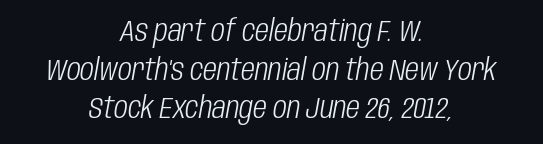
The font sits on the lighter half of the weight spectrum, regular included. The face used here is proportionally spaced, like ordinary book or web type. What's the leading like? Ordinary, nothing unusual. Alignment: centered. The glyphs look as if they've been sheared to an angle.
